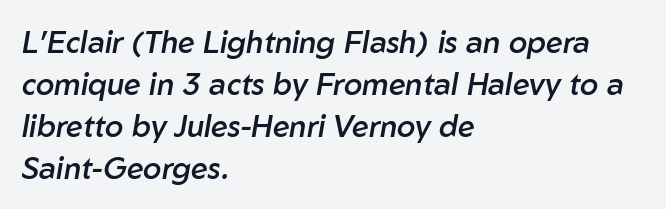
The area under the type is left untouched. Compared with an ordinary text face, these strokes are moderately heavier — a semibold. Think of a printed novel: that variable character pitch is what you see here. Standard letterfit; no display-style spreading of the glyphs. Layout note: lines flush left.
